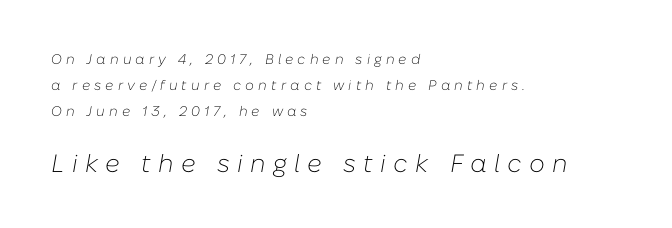
Q: Is the text bold? A: No.
Q: Is the text italic (slanted)? A: Yes, it leans right by about 10 degrees.
Q: Is the text underlined? A: No.
Q: How is the paragraph aligned? A: Left-aligned.
Q: Is the spacing between letters normal or unusually wide? A: Unusually wide.
Q: Which block of text is set in a larger size, the first (top) or the second (bottom)? A: The second (bottom) one.
